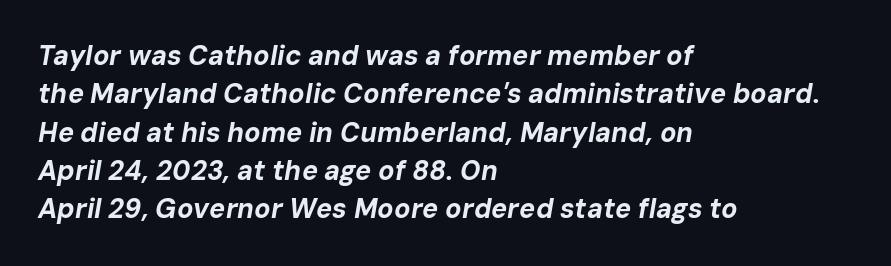
{"italic": "yes", "lean": "right", "slant_degrees": 10, "bold": "yes", "underline": "no", "align": "left", "line_spacing": "normal", "line_spacing_ratio": 1.42, "letter_spacing": "normal", "letter_spacing_em": 0.0, "glyph_px": 27}
